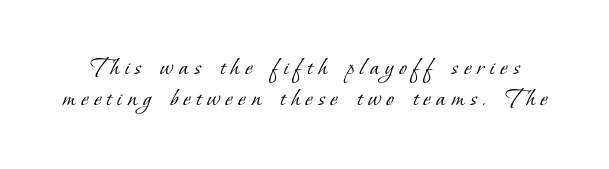
Q: Is the text bold? A: No.
Q: Is the typeface a serif or a sans-serif typeface? A: Serif.
Q: Is the text underlined? A: No.
Q: Is the spacing between letters normal or unusually wide? A: Unusually wide.
Q: Is the spacing between lines tight, normal or loose? A: Tight.
Q: Width (condensed, normal, or wide)? A: Normal.
Q: Stroke contrast? A: Low.
Q: x-height? A: Small.
Q: Monospaced? A: No.
